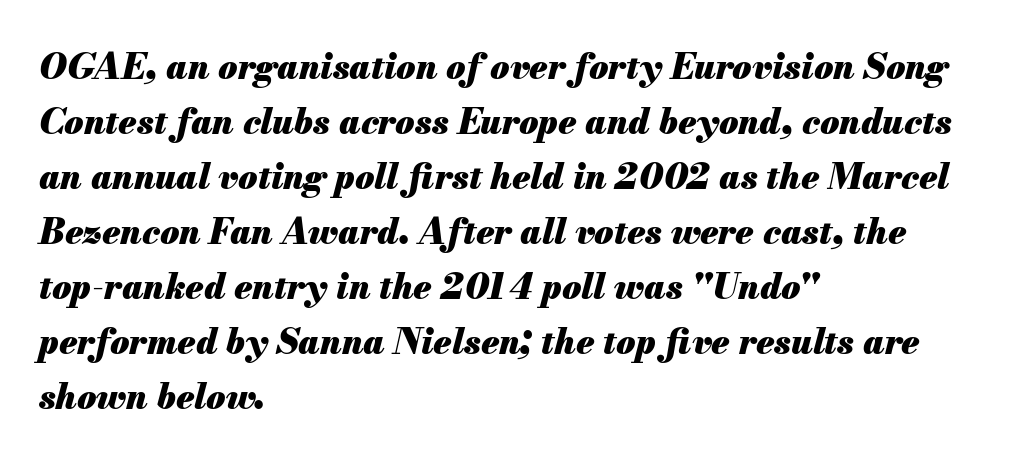
Q: Is the text bold? A: Yes.
Q: Is the text italic (slanted)? A: Yes, it leans right by about 13 degrees.
Q: Is the text underlined? A: No.
Q: How is the paragraph aligned? A: Left-aligned.
Q: Is the spacing between letters normal or unusually wide? A: Normal.
Q: Is the spacing between lines tight, normal or loose? A: Normal.
Q: Width (condensed, normal, or wide)? A: Normal.
Q: Stroke contrast? A: Medium.
Q: x-height? A: Small.
Q: Monospaced? A: No.
